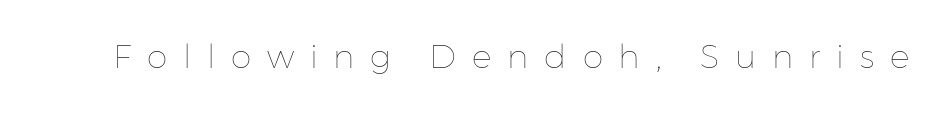
The image shows 33 px thin type, upright; set unusually wide letter spacing (+0.48 em), not underlined; low stroke contrast and a medium x-height.
